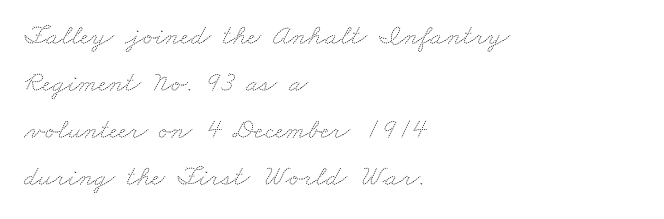
The image shows 29 px thin, wide type; set left-aligned, normal line spacing (1.62x), normal letter spacing, not underlined; medium stroke contrast and a small x-height.
